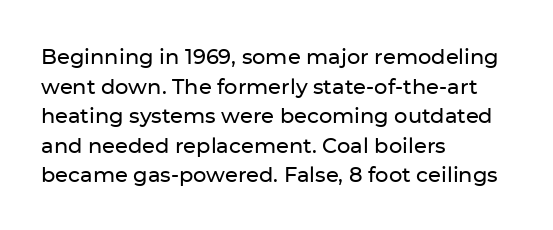
Q: Is the text italic (slanted)? A: No, it is upright.
Q: Is the text underlined? A: No.
Q: How is the paragraph aligned? A: Left-aligned.
Q: Is the spacing between letters normal or unusually wide? A: Normal.
Q: Is the spacing between lines tight, normal or loose? A: Normal.
